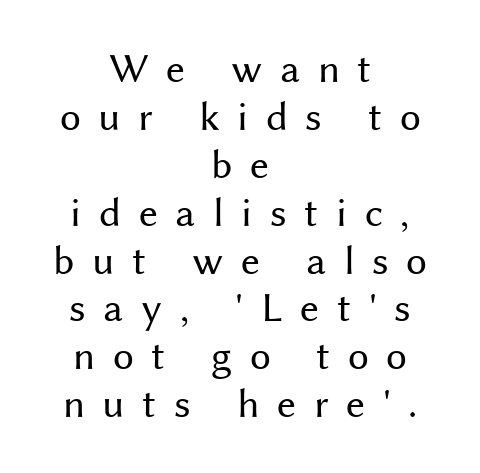
The image shows 42 px regular-weight sans-serif type, upright; set centered, tight line spacing (1.14x), unusually wide letter spacing (+0.42 em), not underlined; medium stroke contrast and a medium x-height.
